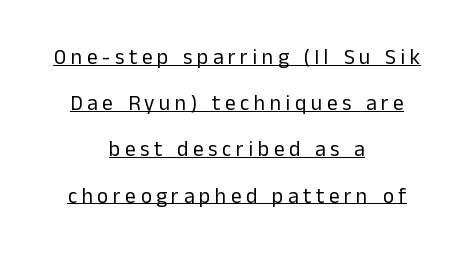
The image shows 21 px text type, upright; set centered, loose line spacing (2.2x), unusually wide letter spacing (+0.22 em), underlined.
